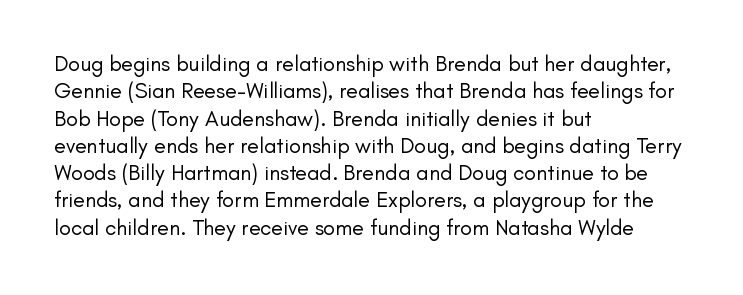
Rendered with straight, roman letterforms. Weight: not bold — regular or lighter. Words appear dense and cohesive because spacing is normal. Horizontal alignment here is leftward, the default for most running prose. A clean baseline with only descenders dipping below it.
